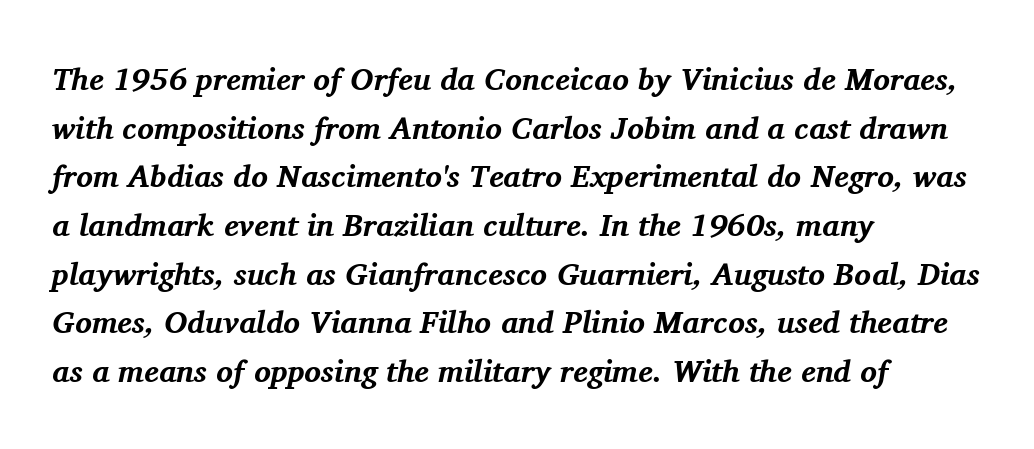
{"serif": "yes", "italic": "yes", "lean": "right", "slant_degrees": 11, "bold": "yes", "weight": "bold", "width": "normal", "stroke_contrast": "medium", "x_height": "medium", "monospaced": "no", "underline": "no", "align": "left", "line_spacing": "normal", "line_spacing_ratio": 1.57, "letter_spacing": "normal", "letter_spacing_em": 0.0, "glyph_px": 31}
